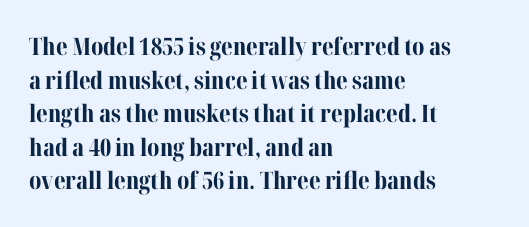
Any mark beneath the type? The region is blank. Regular leading. The face used here is rendered with its standard letterfit. These words are printed bold, with thick strokes throughout. Italic? Not at all — the glyphs are vertical. Left-aligned paragraph, ragged on the right.
